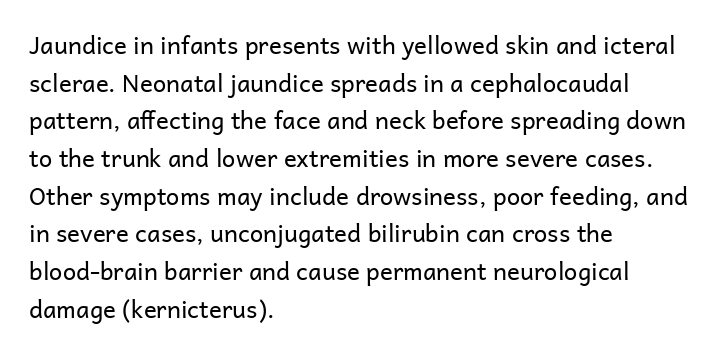
{"italic": "no", "bold": "no", "underline": "no", "align": "left", "line_spacing": "normal", "line_spacing_ratio": 1.57, "letter_spacing": "normal", "letter_spacing_em": 0.0, "glyph_px": 24}
